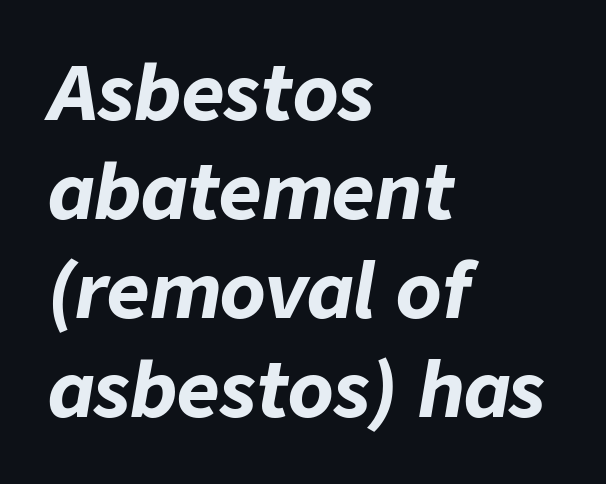
The image shows 74 px bold type, italic (leaning right); set left-aligned, normal line spacing (1.34x), normal letter spacing, not underlined; low stroke contrast and a medium x-height.
